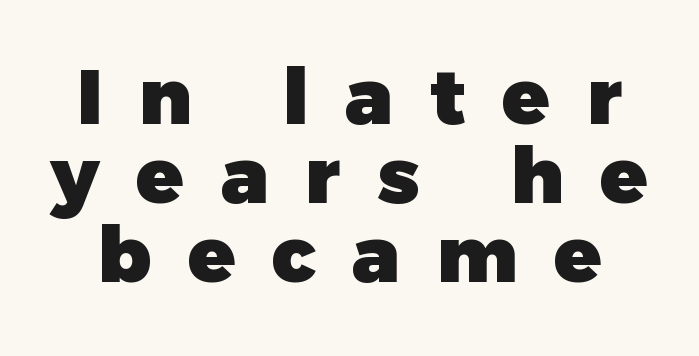
Q: Is the text bold? A: Yes.
Q: Is the text italic (slanted)? A: No, it is upright.
Q: Is the typeface a serif or a sans-serif typeface? A: Sans-serif.
Q: Is the text underlined? A: No.
Q: Is the spacing between letters normal or unusually wide? A: Unusually wide.
Q: Is the spacing between lines tight, normal or loose? A: Tight.
Q: Width (condensed, normal, or wide)? A: Normal.
Q: Stroke contrast? A: Low.
Q: x-height? A: Medium.
Q: Monospaced? A: No.
